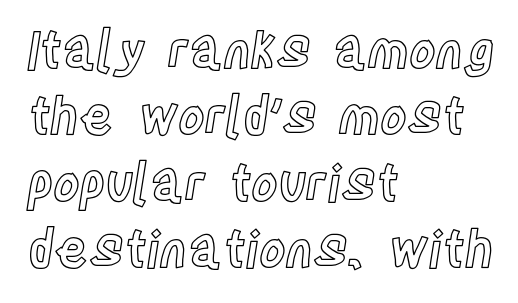
{"width": "condensed", "x_height": "large", "monospaced": "no", "underline": "no", "align": "left", "line_spacing": "normal", "line_spacing_ratio": 1.3, "letter_spacing": "normal", "letter_spacing_em": 0.0, "glyph_px": 51}
